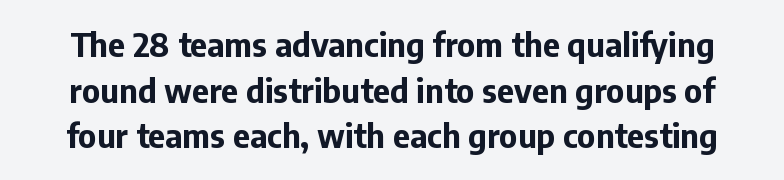
Typographic density is high because the face is bold. The line-height multiplier appears to be the usual default. The font family rendered here belongs to the sans-serif group. The words here are not underlined. Characters follow at the spacing the type designer built in. This sample has the flowing, uneven cadence of proportional lettering.
